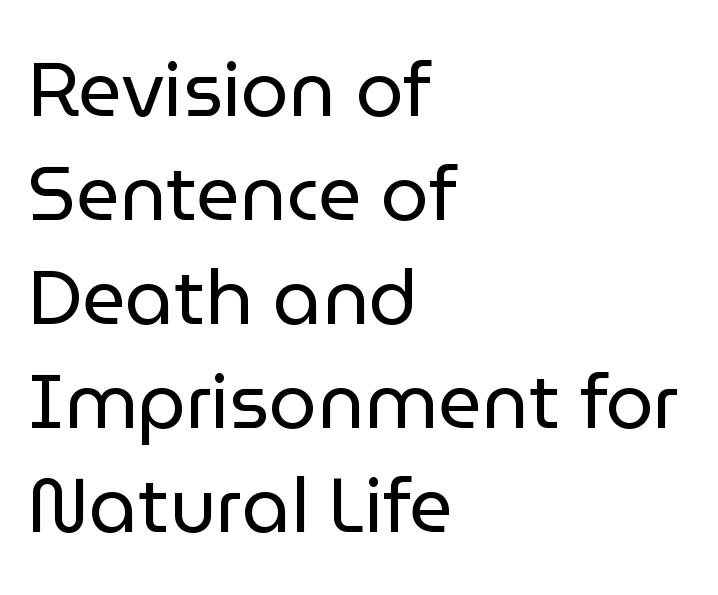
Q: Is the text bold? A: No.
Q: Is the text italic (slanted)? A: No, it is upright.
Q: Is the typeface a serif or a sans-serif typeface? A: Sans-serif.
Q: Is the text underlined? A: No.
Q: How is the paragraph aligned? A: Left-aligned.
Q: Is the spacing between letters normal or unusually wide? A: Normal.
Q: Is the spacing between lines tight, normal or loose? A: Normal.
Q: Width (condensed, normal, or wide)? A: Normal.
Q: Stroke contrast? A: Low.
Q: x-height? A: Medium.
Q: Monospaced? A: No.
